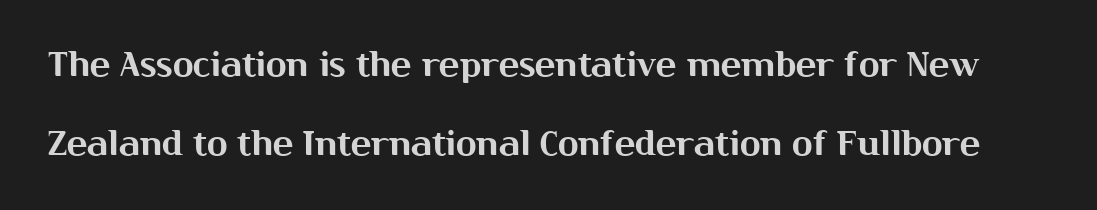
Posture: upright roman. The letters carry no serifs — their stems end cleanly without finishing strokes. Leading is clearly above the norm, producing a sparse column. The passage shown is typed in a proportional face where columns would drift. The space beneath each line is pristine and unruled.
